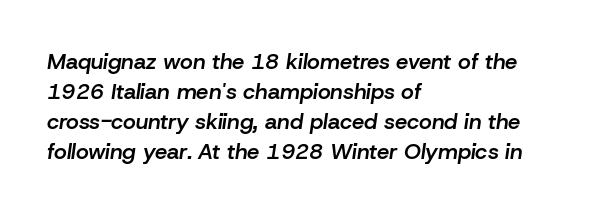
{"italic": "yes", "lean": "right", "slant_degrees": 8, "bold": "semi", "underline": "no", "align": "left", "line_spacing": "normal", "line_spacing_ratio": 1.36, "letter_spacing": "normal", "letter_spacing_em": 0.0, "glyph_px": 22}
